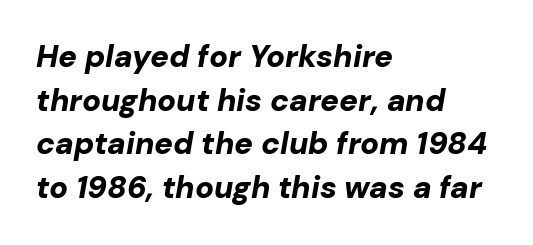
The typesetter chose a ragged-right arrangement here. The face used here has a pronounced slope to its letters. A typesetter would call this zero additional tracking. Each letter keeps its own natural width here, so spacing adapts to shape. These words are printed bold, with thick strokes throughout. Honestly, the row spacing looks completely unremarkable.
